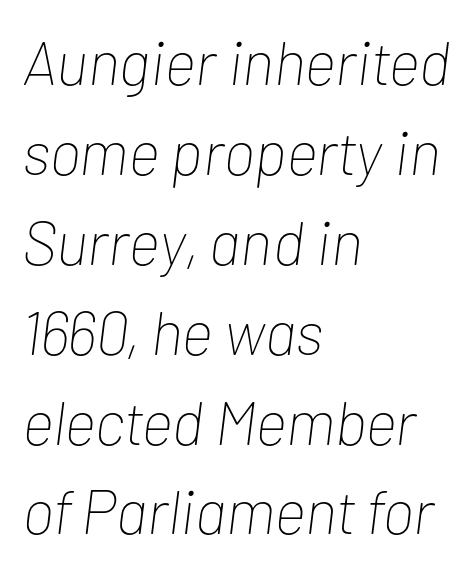
Q: Is the text bold? A: No.
Q: Is the text italic (slanted)? A: Yes, it leans right by about 7 degrees.
Q: Is the text underlined? A: No.
Q: How is the paragraph aligned? A: Left-aligned.
Q: Is the spacing between letters normal or unusually wide? A: Normal.
Q: Is the spacing between lines tight, normal or loose? A: Normal.
Q: Width (condensed, normal, or wide)? A: Condensed.
Q: Stroke contrast? A: Low.
Q: x-height? A: Medium.
Q: Monospaced? A: No.
